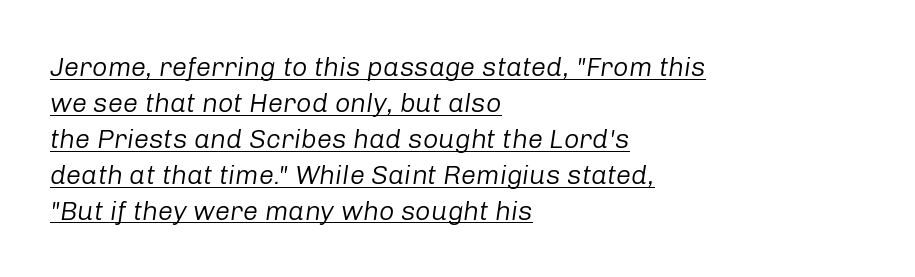
Which margin do the lines hug? The left one — the right edge is uneven. Leading matches the norm, producing a regular column. Notice how a bar underscores the lettering throughout. The whole block is typeset with a tilt.
